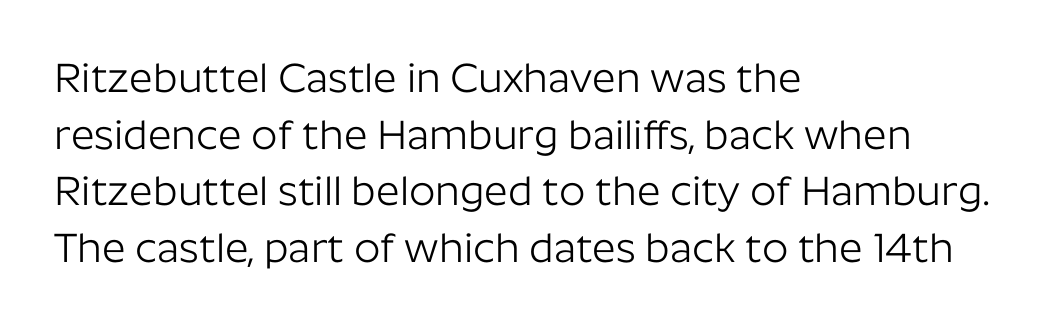
Vertically, the passage feels balanced, rows spaced as you'd expect. The axis of the letterforms is exactly vertical. A quiet, ordinary-to-light weight characterises the typeface. The ragged edge is on the right, which tells us the setting is flush left.
